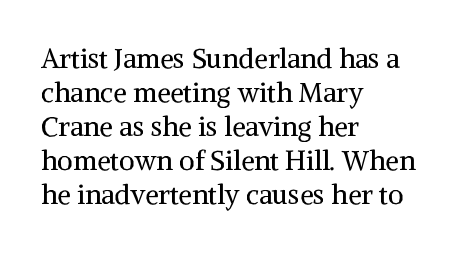
The image shows 27 px text type, upright; set left-aligned, normal line spacing (1.26x), normal letter spacing, not underlined.
